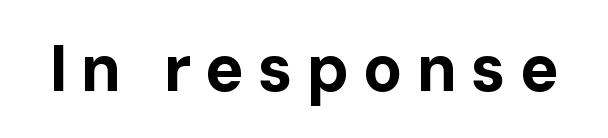
The rendering inserts visible extra space after every character. The typography opts for an upright posture over an oblique one. Caption: bold face, heavy strokes. Glance below the letters and you will spot only blank space.
